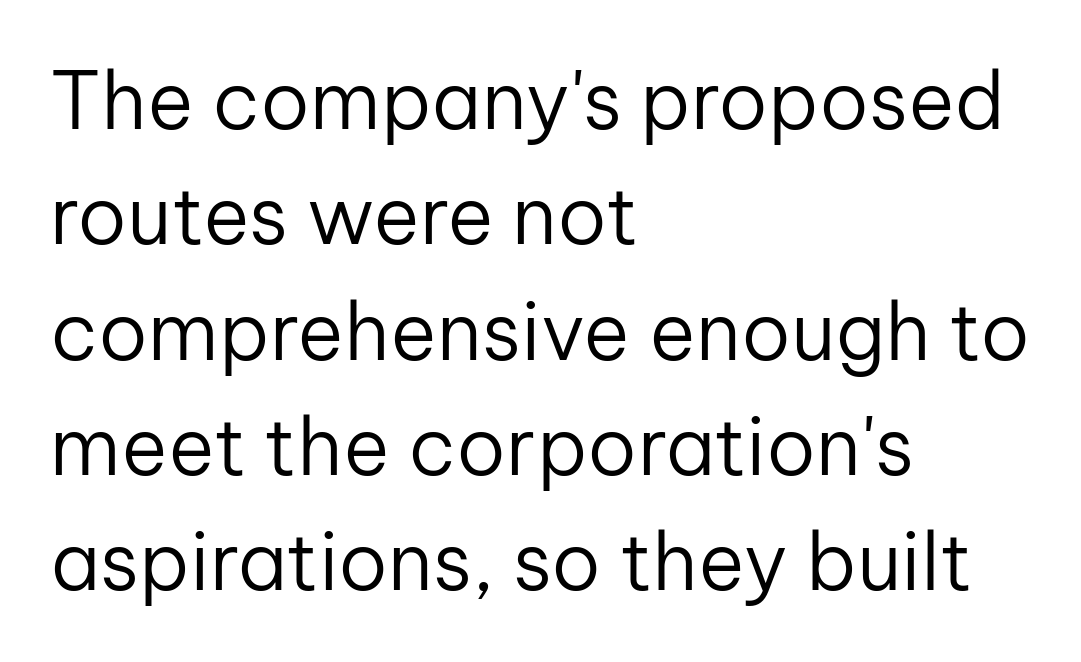
{"serif": "no", "italic": "no", "bold": "no", "weight": "regular", "width": "normal", "stroke_contrast": "low", "x_height": "medium", "monospaced": "no", "underline": "no", "align": "left", "line_spacing": "normal", "line_spacing_ratio": 1.46, "letter_spacing": "normal", "letter_spacing_em": 0.0, "glyph_px": 79}
